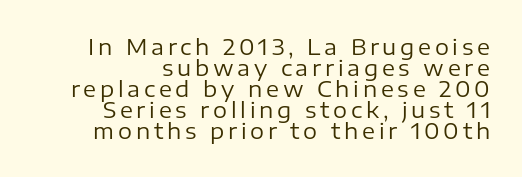
The image shows 22 px text type, upright; set right-aligned, tight line spacing (0.96x), not underlined.
